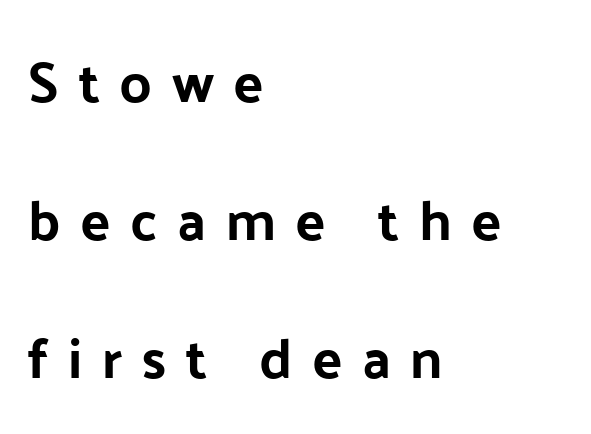
The image shows 56 px sans-serif type, upright; set left-aligned, loose line spacing (2.46x), unusually wide letter spacing (+0.35 em), not underlined; low stroke contrast and a medium x-height.
